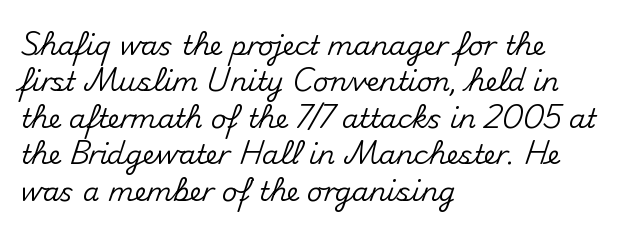
The image shows 27 px text type; set left-aligned, normal line spacing (1.35x), normal letter spacing, not underlined.
